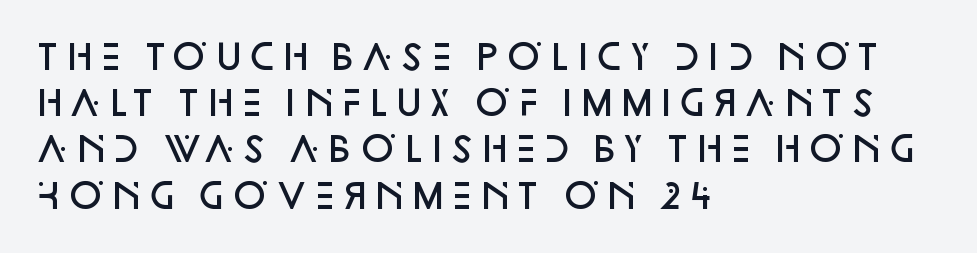
The image shows 34 px semibold sans-serif type, upright; set left-aligned, normal line spacing (1.36x), normal letter spacing, not underlined; low stroke contrast and a large x-height.
